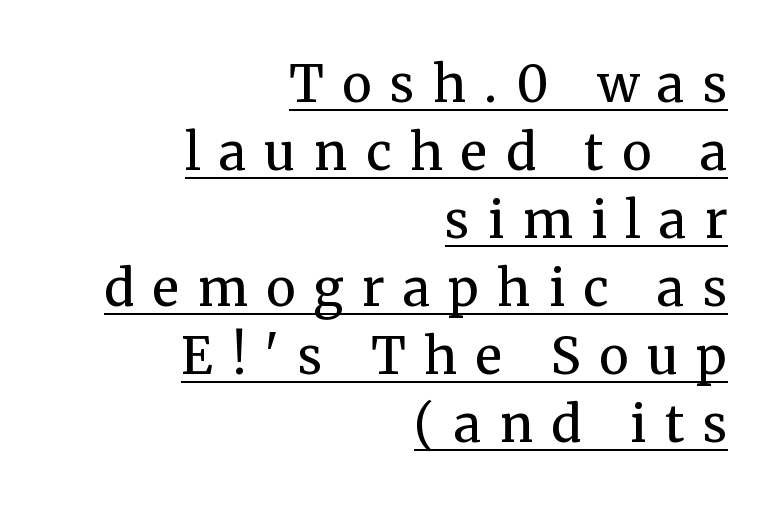
The tracking reads as deliberately expanded to a designer's eye. Spacing verdict: proportional, widths tailored to each character. It's the straight-up-and-down kind of type. These glyphs show unthickened strokes, regular width or finer. The typeface chosen for these lines features serifs.
